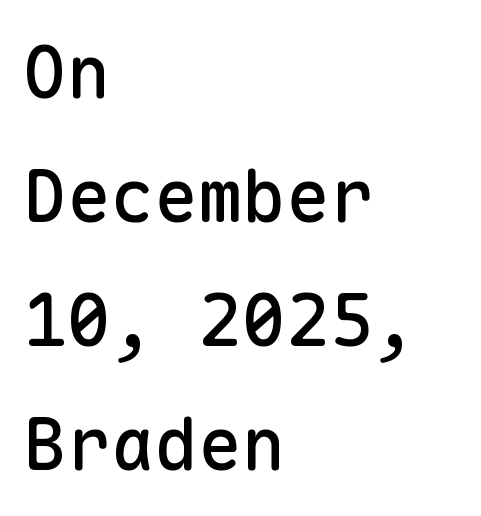
{"serif": "no", "italic": "no", "width": "normal", "stroke_contrast": "low", "x_height": "medium", "monospaced": "yes", "underline": "no", "align": "left", "line_spacing": "normal", "line_spacing_ratio": 1.7, "letter_spacing": "normal", "letter_spacing_em": 0.0, "glyph_px": 73}
